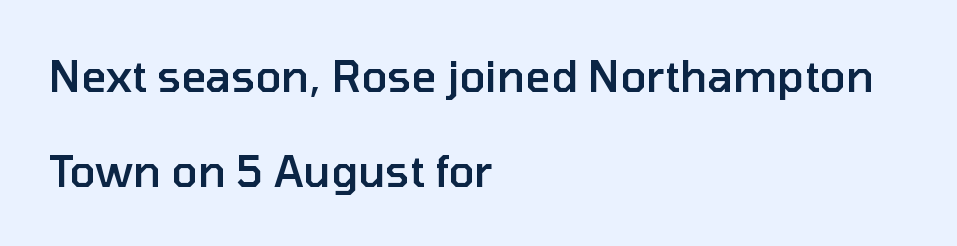
{"serif": "no", "italic": "no", "bold": "semi", "weight": "semibold", "width": "normal", "stroke_contrast": "low", "x_height": "medium", "monospaced": "no", "underline": "no", "align": "left", "line_spacing": "loose", "line_spacing_ratio": 2.21, "letter_spacing": "normal", "letter_spacing_em": 0.0, "glyph_px": 43}
